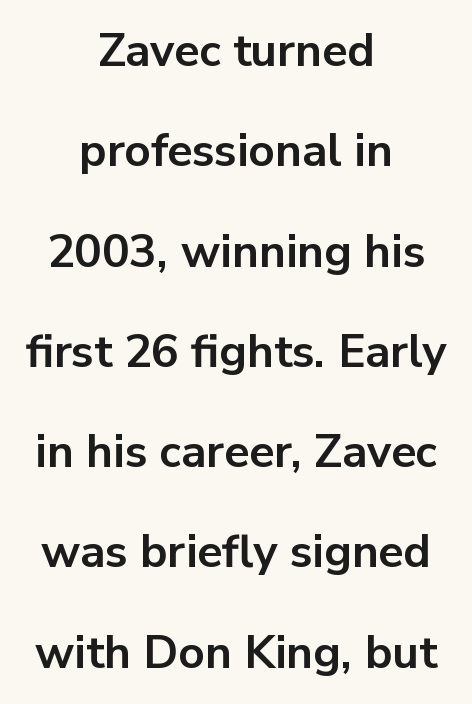
{"serif": "no", "italic": "no", "bold": "yes", "weight": "bold", "width": "normal", "stroke_contrast": "low", "x_height": "medium", "monospaced": "no", "underline": "no", "align": "center", "line_spacing": "loose", "line_spacing_ratio": 2.18, "letter_spacing": "normal", "letter_spacing_em": 0.0, "glyph_px": 46}
